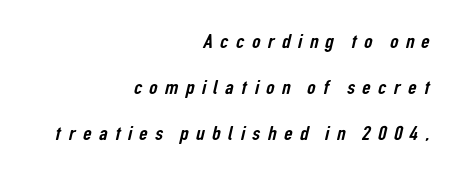
{"underline": "no", "align": "right", "line_spacing": "loose", "line_spacing_ratio": 2.19, "letter_spacing": "wide", "letter_spacing_em": 0.35, "glyph_px": 21}
